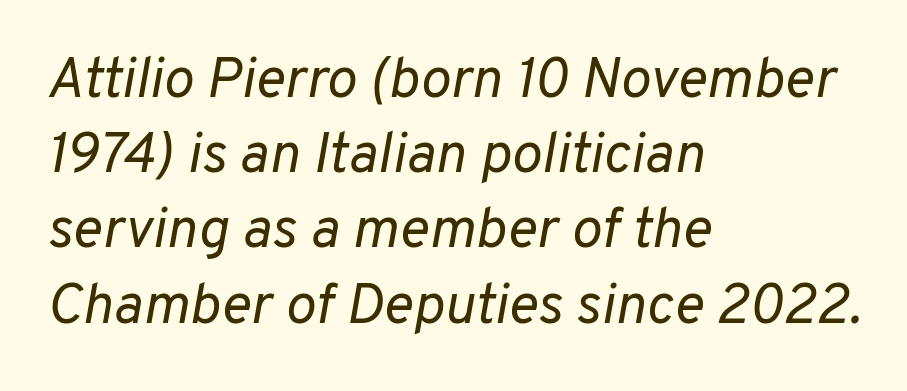
{"italic": "yes", "lean": "right", "slant_degrees": 10, "bold": "no", "weight": "regular", "width": "normal", "stroke_contrast": "low", "x_height": "medium", "monospaced": "no", "underline": "no", "align": "left", "line_spacing": "normal", "line_spacing_ratio": 1.32, "letter_spacing": "normal", "letter_spacing_em": 0.0, "glyph_px": 57}
